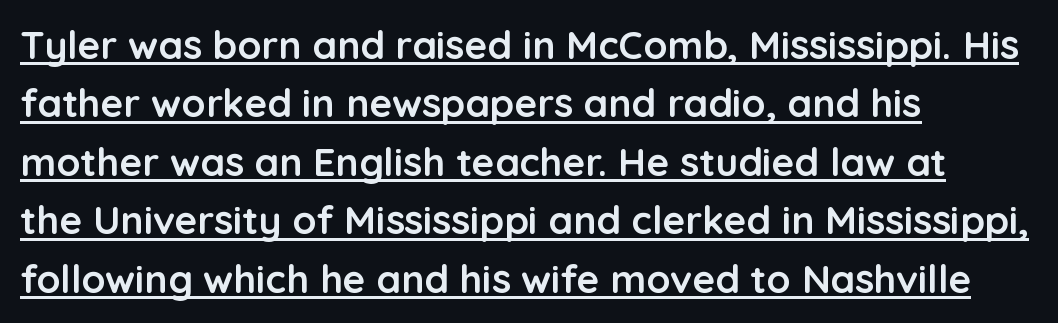
Inter-character spacing is left at the font's built-in metrics. Ascenders rise straight up at ninety degrees. These lines are rendered in a variable-pitch font. The rendering uses a moderate line-height, typical for paragraphs.
